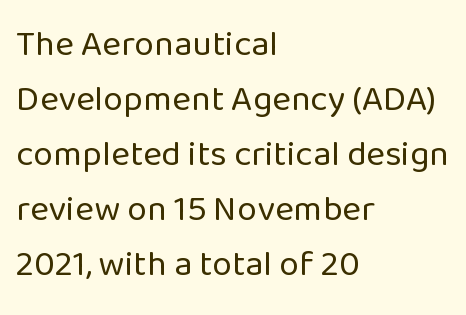
The rows are spaced the way most documents space them. Is the stroke heavy? The answer is a plain regular-or-lighter. Looks like regular typesetting: each glyph gets only the width it needs. The rag falls on the right side of this text block. The passage shown is not underscored anywhere.
